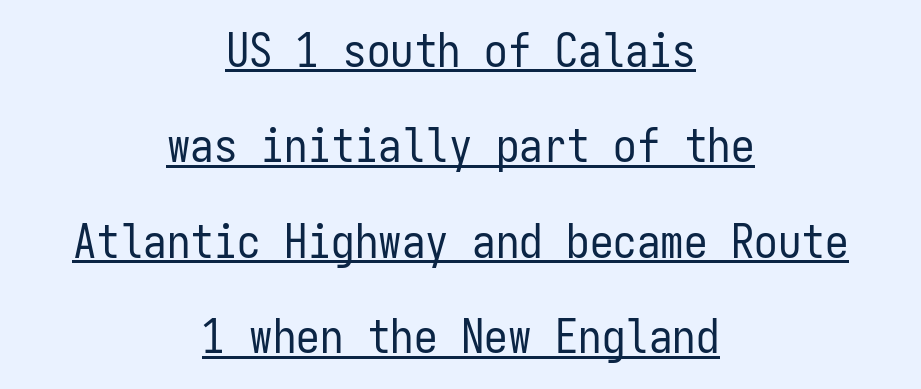
The image shows 47 px regular-weight, condensed sans-serif type, upright, monospaced; set centered, loose line spacing (2.03x), normal letter spacing, underlined; low stroke contrast and a medium x-height.
